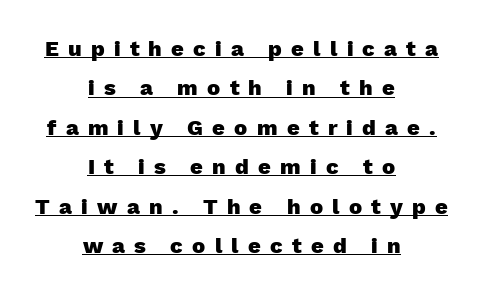
Q: Is the text bold? A: Yes.
Q: Is the text italic (slanted)? A: No, it is upright.
Q: Is the text underlined? A: Yes.
Q: How is the paragraph aligned? A: Centered.
Q: Is the spacing between letters normal or unusually wide? A: Unusually wide.
